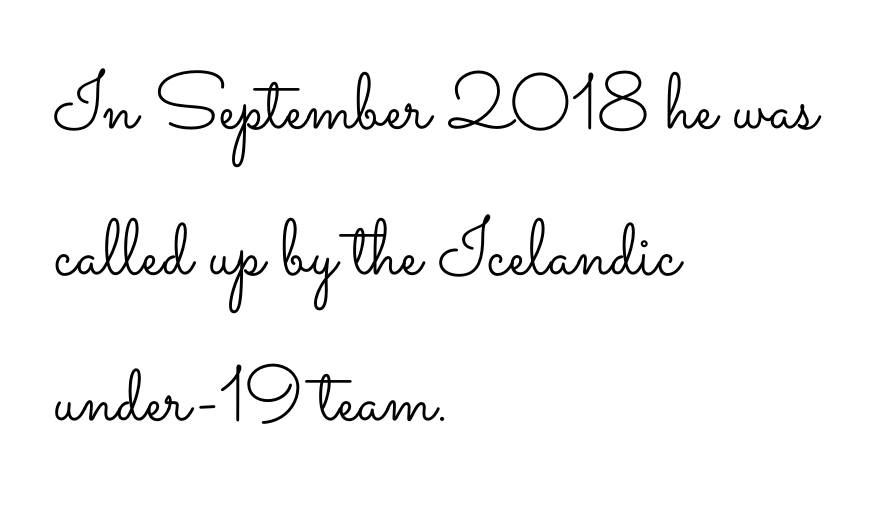
This sample has the flowing, uneven cadence of proportional lettering. Decoration check: the copy has no underline. Each stroke keeps to a modest, everyday thickness or less.
